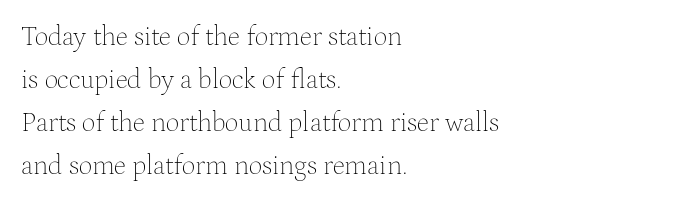
Q: Is the text bold? A: No.
Q: Is the text italic (slanted)? A: No, it is upright.
Q: Is the text underlined? A: No.
Q: How is the paragraph aligned? A: Left-aligned.
Q: Is the spacing between letters normal or unusually wide? A: Normal.
Q: Is the spacing between lines tight, normal or loose? A: Normal.
